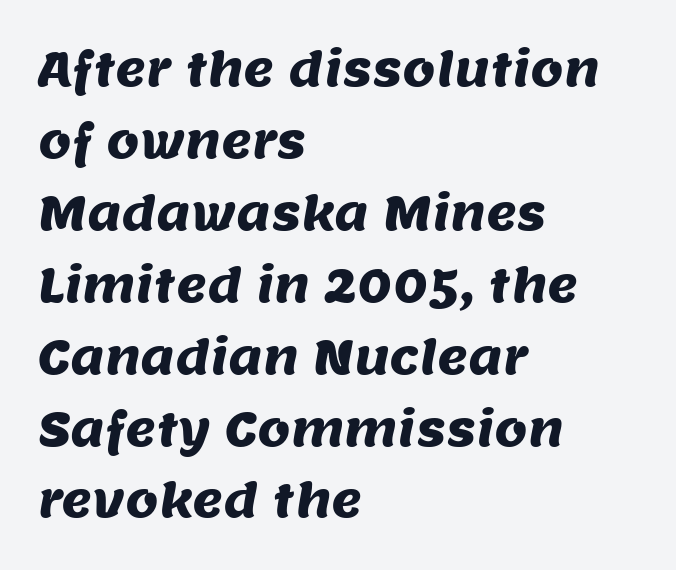
Q: Is the typeface a serif or a sans-serif typeface? A: Sans-serif.
Q: Is the text underlined? A: No.
Q: How is the paragraph aligned? A: Left-aligned.
Q: Is the spacing between letters normal or unusually wide? A: Normal.
Q: Is the spacing between lines tight, normal or loose? A: Normal.
Q: Width (condensed, normal, or wide)? A: Normal.
Q: Stroke contrast? A: Medium.
Q: x-height? A: Large.
Q: Monospaced? A: No.
